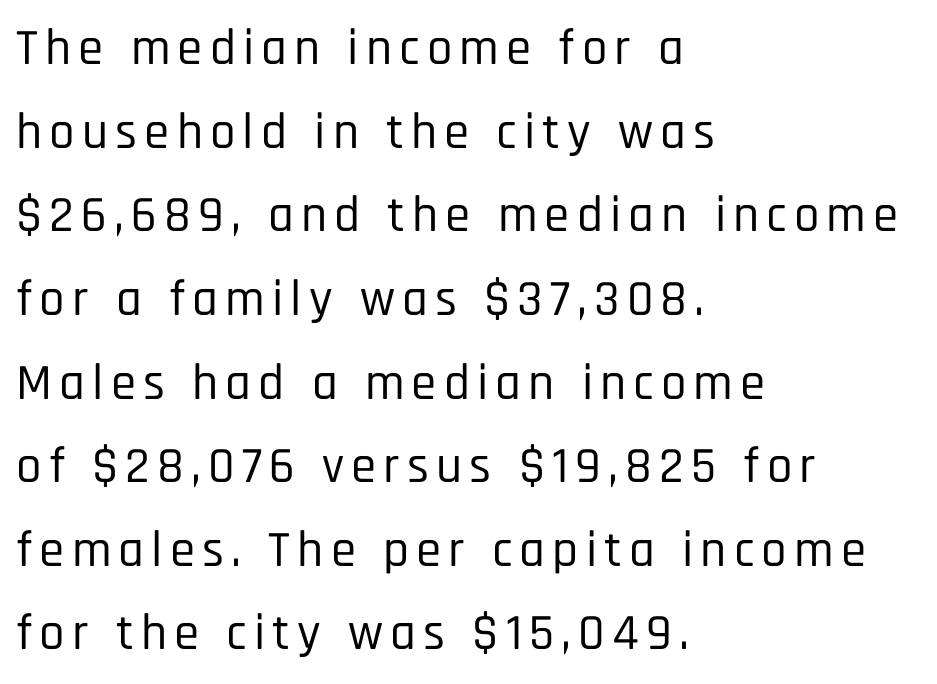
This sample has the flowing, uneven cadence of proportional lettering. The passage shown stacks its lines at a standard gap. One-word summary of the alignment: left. The letters stand upright; this is a roman face. To sum up the face: it is a sans, with no serifs.
